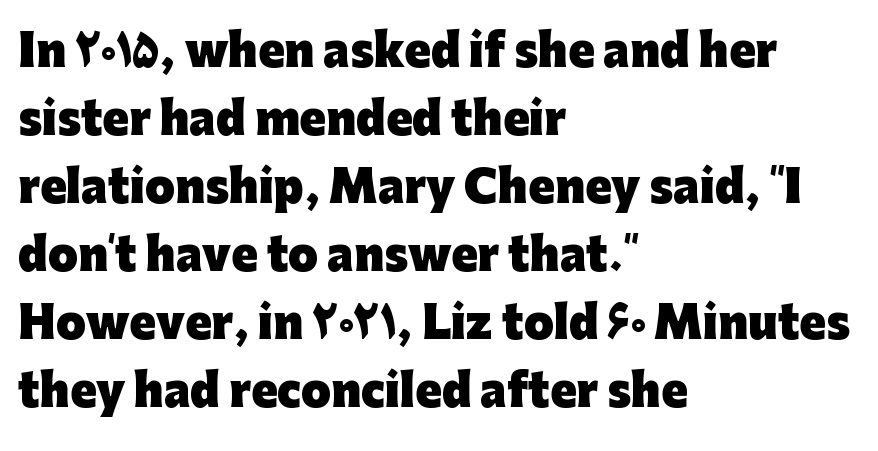
The image shows 43 px heavy sans-serif type, upright; set left-aligned, normal line spacing (1.58x), normal letter spacing, not underlined; low stroke contrast and a medium x-height.
